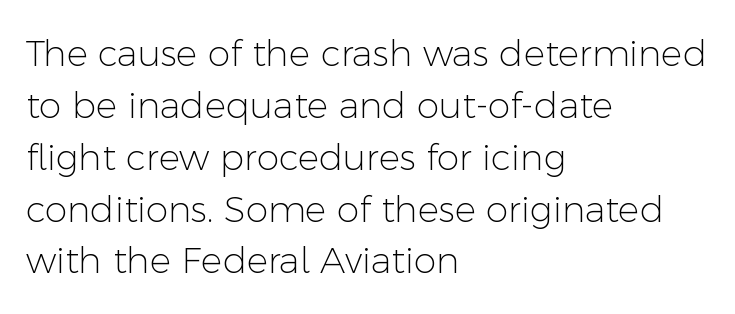
The image shows 36 px light sans-serif type, upright; set left-aligned, normal line spacing (1.44x), normal letter spacing, not underlined; low stroke contrast and a medium x-height.
